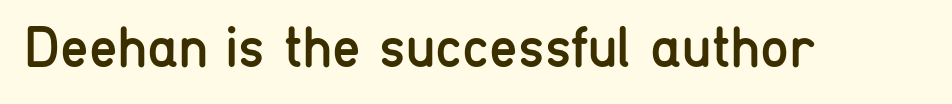
The letters advance in unequal steps, a hallmark of proportional type. In terms of letterform style, serifs are entirely absent. Letters have the restrained weight of plain body copy at most. The horizontal fit of the characters is conventional and even. Descenders are the only things crossing below the line. This is the regular roman posture of the typeface.
